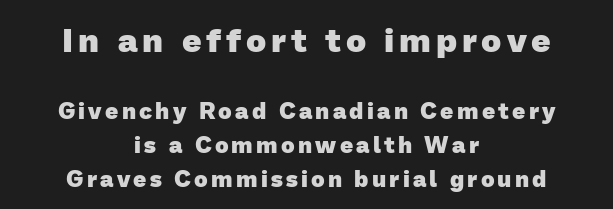
The image shows 34 px heavy sans-serif type; set centered, normal line spacing (1.48x), not underlined; the first (top) block is 1.48x larger; low stroke contrast and a medium x-height.
